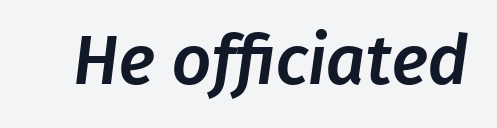
Letter spacing: default. Note the varied advance widths — an 'i' is clearly narrower than an 'm'. Is this a sans? Yes — the strokes have no serifs. Check the space under the baseline: it is left empty.
